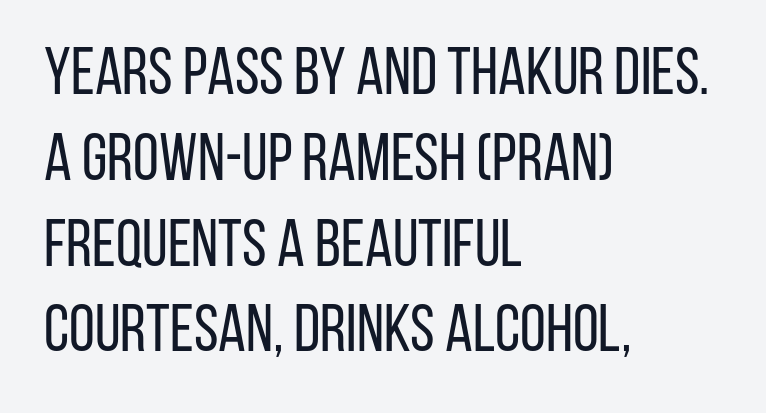
Which margin do the lines hug? The left one — the right edge is uneven. Nothing unusual about the tracking: characters are spaced as the font intends. The typesetting does not lean heavy: it is not bold. The type sits square on the baseline with zero lean. Think of a printed novel: that variable character pitch is what you see here. The foot of each line stays bare and open.
